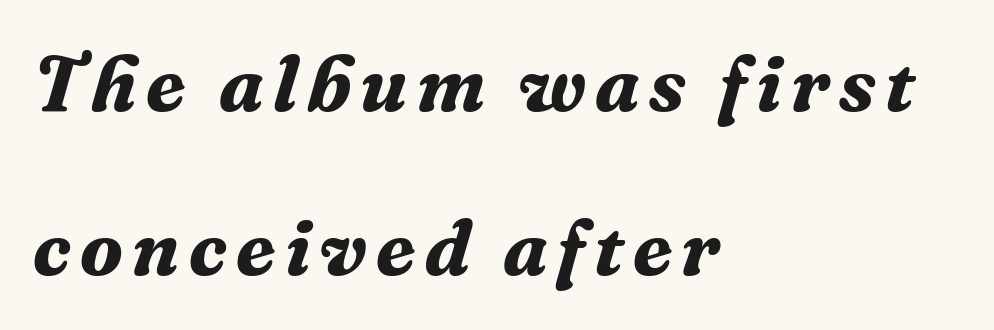
Here the designer chose a conventional face with non-uniform glyph widths. An italicized treatment has been applied to the whole sample. The vertical gap from one line to the next is large. Descender tails drop into unmarked territory.
